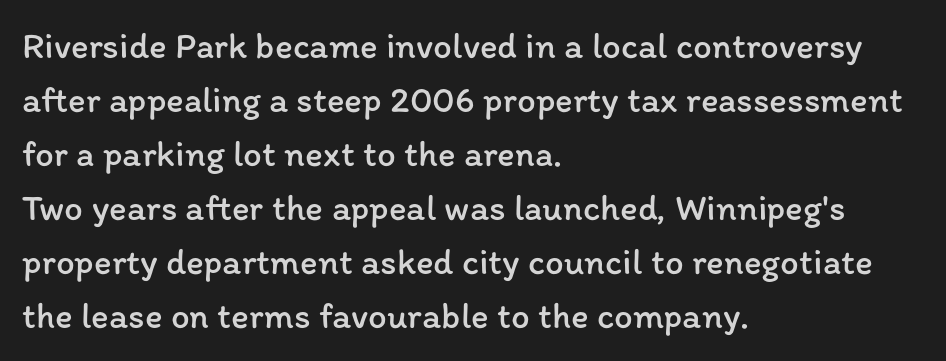
Is this a fixed-width face? No — the glyphs have proportional, varying widths. The rows are spaced the way most documents space them. Unlike italic type, these characters show no tilt at all. This sample uses plain, unmodified letter spacing. Summary of weight: not heavy and not bold.
